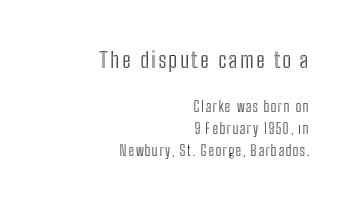
Q: Is the text italic (slanted)? A: No, it is upright.
Q: Is the text underlined? A: No.
Q: How is the paragraph aligned? A: Right-aligned.
Q: Is the spacing between lines tight, normal or loose? A: Normal.
Q: Which block of text is set in a larger size, the first (top) or the second (bottom)? A: The first (top) one.
